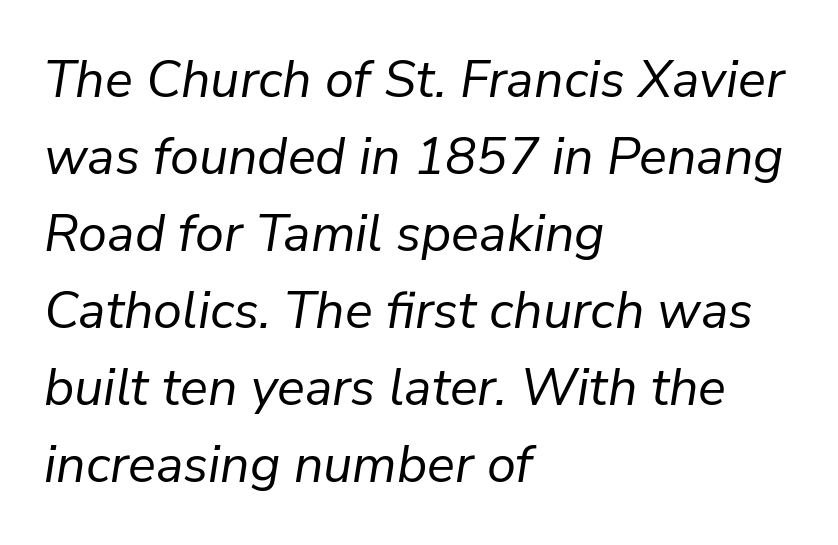
Do the characters align in a grid? No, the font is proportional. Left-aligned paragraph, ragged on the right. The passage shown has conventional tracking throughout. Quick note: underline off.
